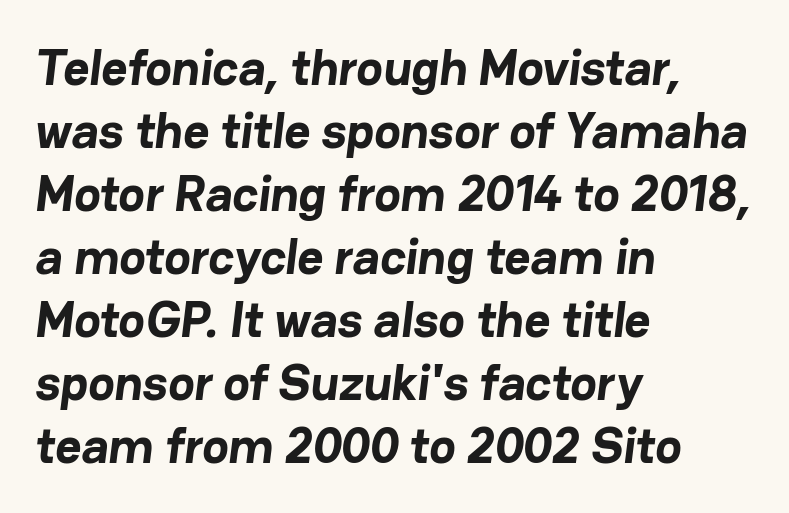
Q: Is the text bold? A: Yes.
Q: Is the typeface a serif or a sans-serif typeface? A: Sans-serif.
Q: Is the text underlined? A: No.
Q: How is the paragraph aligned? A: Left-aligned.
Q: Is the spacing between letters normal or unusually wide? A: Normal.
Q: Is the spacing between lines tight, normal or loose? A: Normal.
Q: Width (condensed, normal, or wide)? A: Normal.
Q: Stroke contrast? A: Low.
Q: x-height? A: Medium.
Q: Monospaced? A: No.
